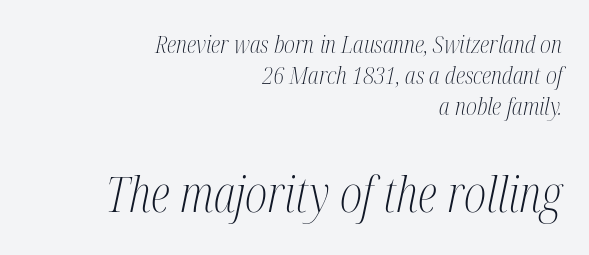
{"serif": "yes", "italic": "yes", "lean": "right", "slant_degrees": 12, "bold": "no", "weight": "light", "width": "condensed", "stroke_contrast": "medium", "x_height": "medium", "monospaced": "no", "underline": "no", "align": "right", "line_spacing": "normal", "line_spacing_ratio": 1.29, "letter_spacing": "normal", "letter_spacing_em": 0.0, "larger_block": "second", "size_ratio": 2.04, "glyph_px": 49}
